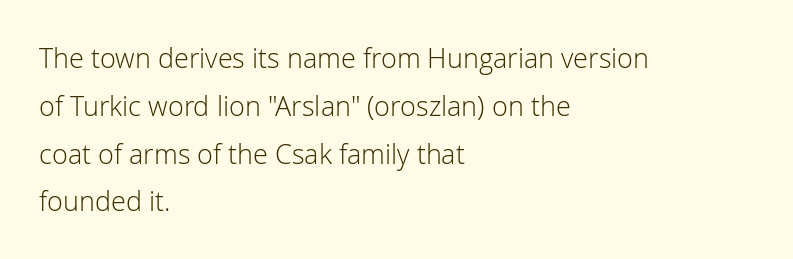
The image shows 27 px text type, upright; set left-aligned, line spacing 1.77x, normal letter spacing, not underlined.
